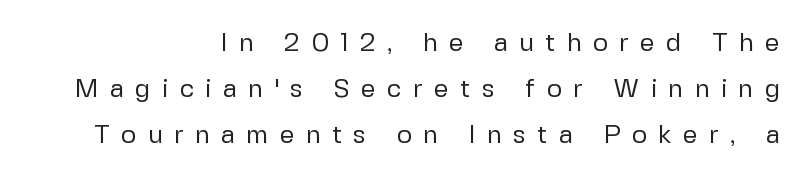
The image shows 26 px text type, upright; set right-aligned, line spacing 1.76x, unusually wide letter spacing (+0.43 em), not underlined.
